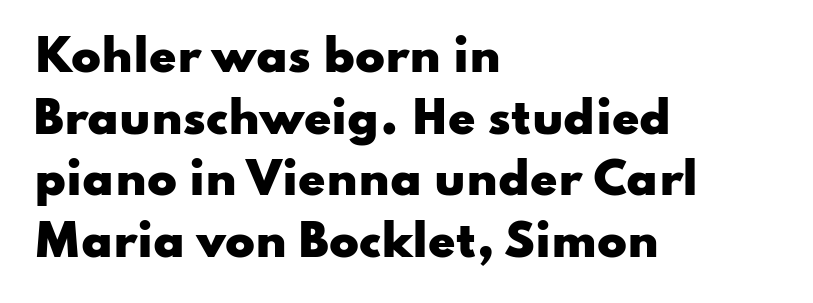
The image shows 44 px heavy, wide sans-serif type, upright; set left-aligned, normal line spacing (1.4x), normal letter spacing, not underlined; low stroke contrast and a small x-height.
